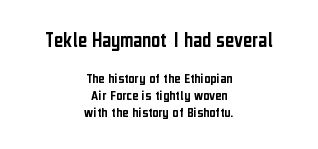
Q: Is the text italic (slanted)? A: No, it is upright.
Q: Is the text underlined? A: No.
Q: How is the paragraph aligned? A: Centered.
Q: Is the spacing between letters normal or unusually wide? A: Normal.
Q: Is the spacing between lines tight, normal or loose? A: Tight.
Q: Which block of text is set in a larger size, the first (top) or the second (bottom)? A: The first (top) one.
